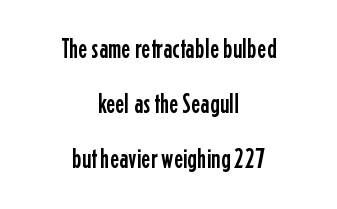
The image shows 28 px condensed sans-serif type, upright; set centered, loose line spacing (1.96x), normal letter spacing, not underlined; low stroke contrast and a medium x-height.
